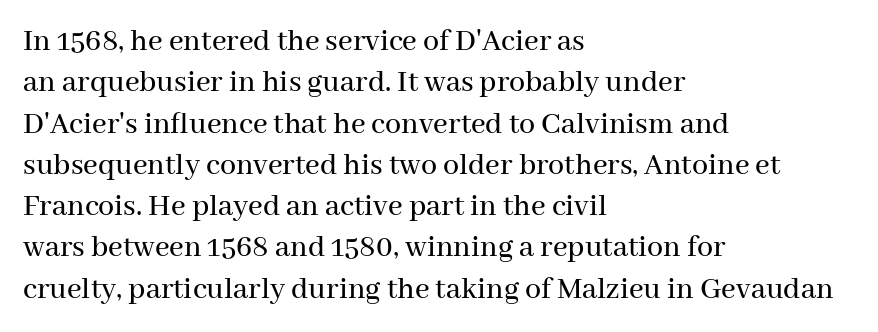
The image shows 32 px serif type, upright; set left-aligned, normal line spacing (1.29x), normal letter spacing, not underlined; medium stroke contrast and a medium x-height.
